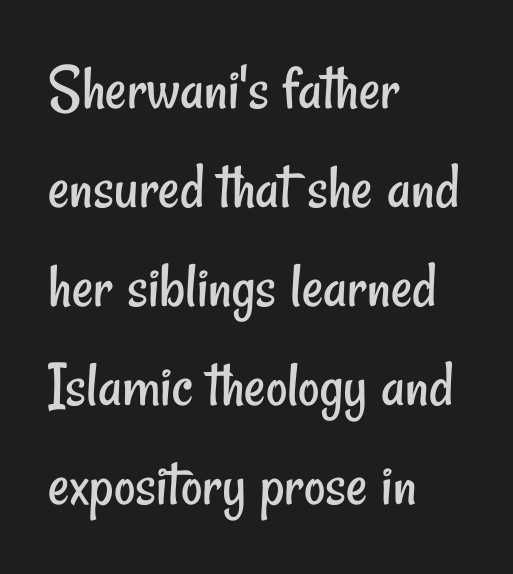
The image shows 66 px regular-weight, condensed sans-serif type; set left-aligned, normal line spacing (1.5x), normal letter spacing, not underlined; low stroke contrast and a small x-height.
